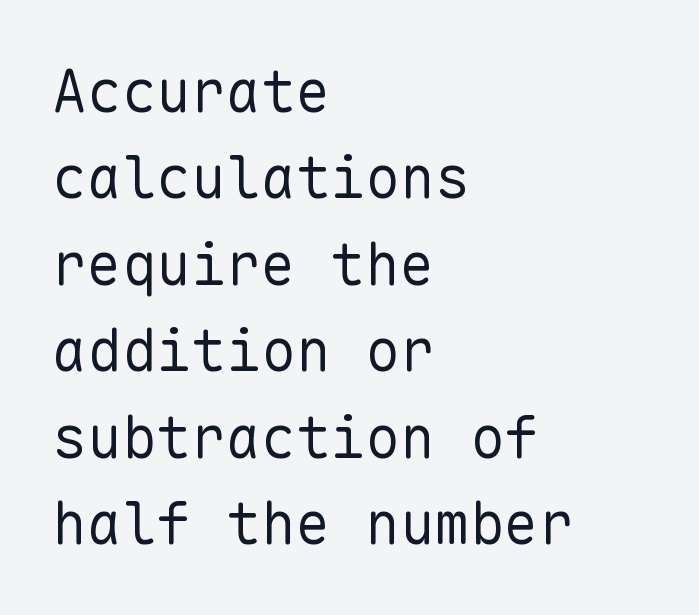
The image shows 58 px regular-weight sans-serif type, upright, monospaced; set left-aligned, normal line spacing (1.49x), normal letter spacing, not underlined; low stroke contrast and a medium x-height.
